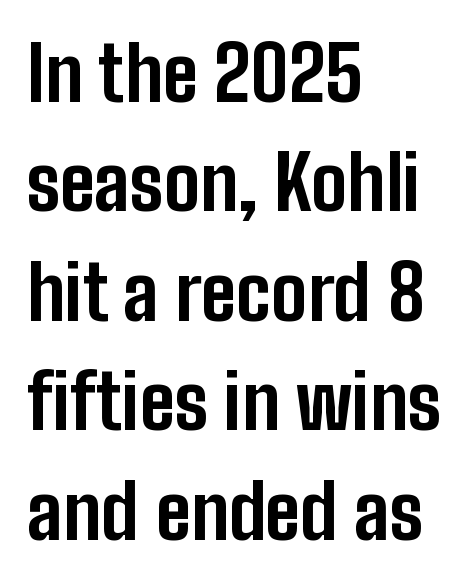
The image shows 76 px bold, condensed sans-serif type, upright; set left-aligned, normal line spacing (1.44x), normal letter spacing, not underlined; low stroke contrast and a medium x-height.
